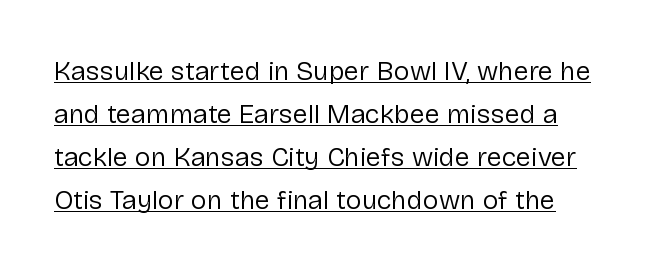
Q: Is the text bold? A: No.
Q: Is the text italic (slanted)? A: No, it is upright.
Q: Is the text underlined? A: Yes.
Q: How is the paragraph aligned? A: Left-aligned.
Q: Is the spacing between letters normal or unusually wide? A: Normal.
Q: Is the spacing between lines tight, normal or loose? A: Normal.
